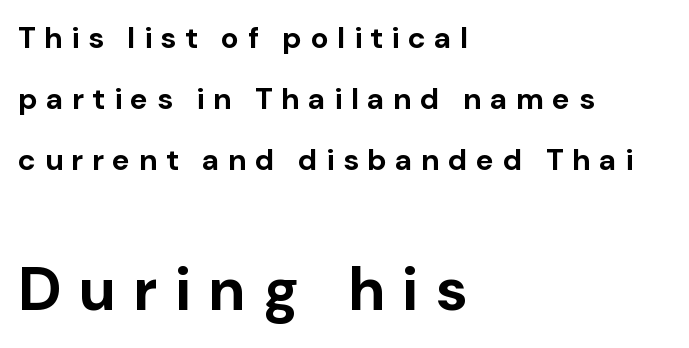
{"serif": "no", "italic": "no", "bold": "yes", "weight": "bold", "width": "normal", "stroke_contrast": "low", "x_height": "medium", "monospaced": "no", "underline": "no", "align": "left", "line_spacing": "loose", "line_spacing_ratio": 2.03, "letter_spacing": "wide", "letter_spacing_em": 0.28, "larger_block": "second", "size_ratio": 2.03, "glyph_px": 61}
